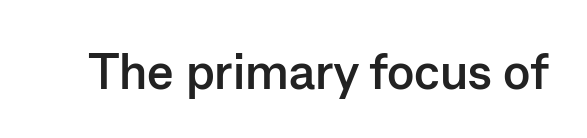
Q: Is the text bold? A: Yes.
Q: Is the text italic (slanted)? A: No, it is upright.
Q: Is the typeface a serif or a sans-serif typeface? A: Sans-serif.
Q: Is the text underlined? A: No.
Q: Is the spacing between letters normal or unusually wide? A: Normal.
Q: Width (condensed, normal, or wide)? A: Normal.
Q: Stroke contrast? A: Low.
Q: x-height? A: Medium.
Q: Monospaced? A: No.
